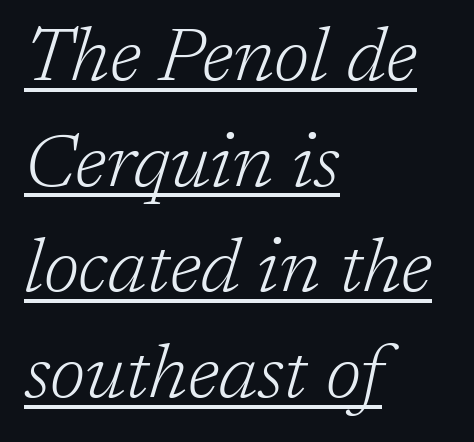
Q: Is the text bold? A: No.
Q: Is the text italic (slanted)? A: Yes, it leans right by about 17 degrees.
Q: Is the typeface a serif or a sans-serif typeface? A: Serif.
Q: Is the text underlined? A: Yes.
Q: How is the paragraph aligned? A: Left-aligned.
Q: Is the spacing between letters normal or unusually wide? A: Normal.
Q: Is the spacing between lines tight, normal or loose? A: Normal.
Q: Width (condensed, normal, or wide)? A: Normal.
Q: Stroke contrast? A: Low.
Q: x-height? A: Medium.
Q: Monospaced? A: No.
